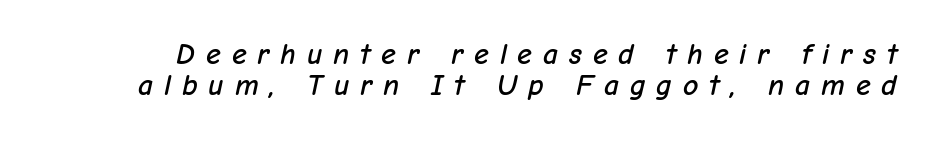
{"italic": "yes", "lean": "right", "slant_degrees": 12, "width": "normal", "stroke_contrast": "low", "x_height": "medium", "monospaced": "no", "underline": "no", "line_spacing": "tight", "line_spacing_ratio": 1.05, "letter_spacing": "wide", "letter_spacing_em": 0.36, "glyph_px": 30}
